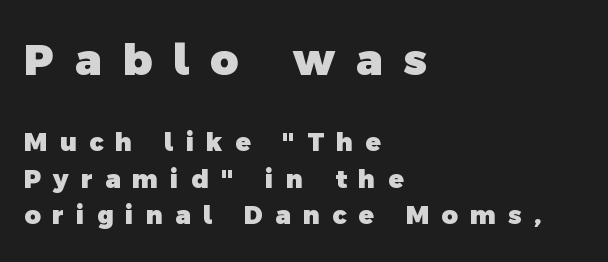
{"serif": "no", "bold": "yes", "weight": "heavy", "width": "normal", "x_height": "medium", "monospaced": "no", "underline": "no", "align": "left", "line_spacing": "normal", "line_spacing_ratio": 1.46, "letter_spacing": "wide", "letter_spacing_em": 0.49, "larger_block": "first", "size_ratio": 1.72, "glyph_px": 43}
